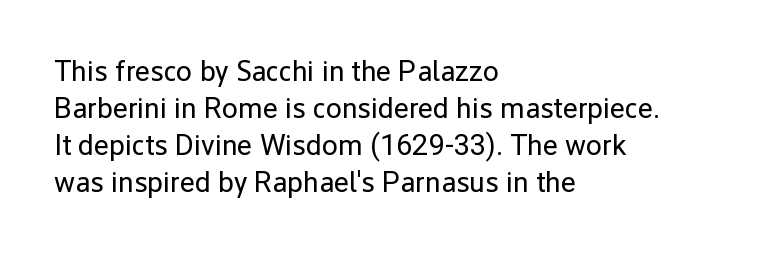
{"serif": "no", "italic": "no", "bold": "no", "weight": "regular", "width": "normal", "stroke_contrast": "low", "x_height": "medium", "monospaced": "no", "underline": "no", "align": "left", "line_spacing": "normal", "line_spacing_ratio": 1.28, "letter_spacing": "normal", "letter_spacing_em": 0.0, "glyph_px": 29}
